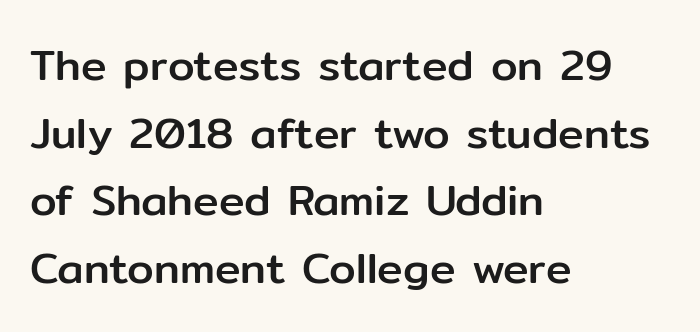
The image shows 43 px sans-serif type, upright; set left-aligned, normal line spacing (1.57x), normal letter spacing, not underlined; low stroke contrast and a medium x-height.
